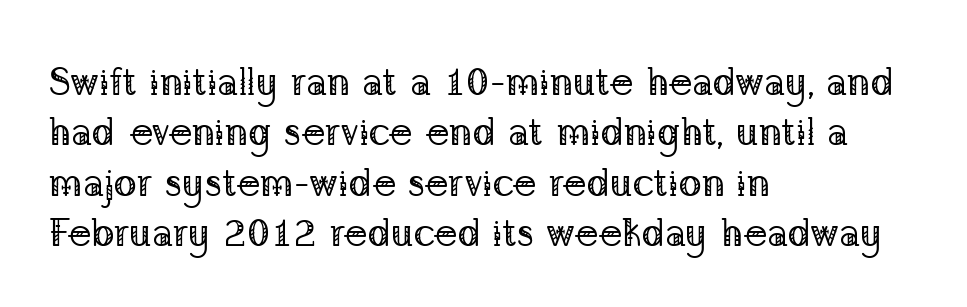
{"serif": "yes", "italic": "no", "bold": "no", "weight": "regular", "width": "normal", "stroke_contrast": "low", "x_height": "medium", "monospaced": "no", "underline": "no", "align": "left", "line_spacing": "normal", "line_spacing_ratio": 1.29, "letter_spacing": "normal", "letter_spacing_em": 0.0, "glyph_px": 39}
